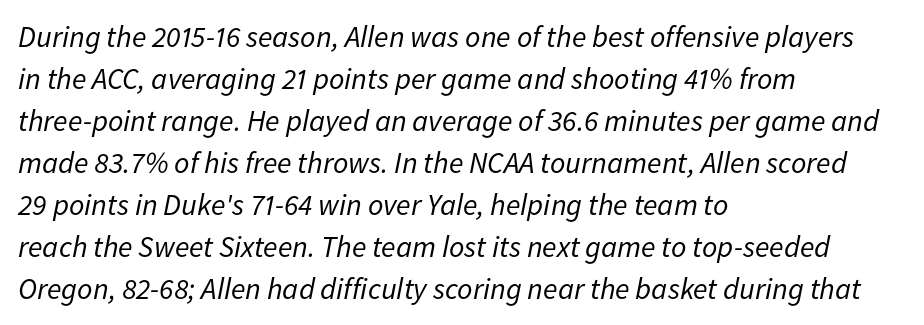
{"italic": "yes", "lean": "right", "slant_degrees": 11, "bold": "no", "weight": "regular", "width": "normal", "stroke_contrast": "low", "x_height": "medium", "monospaced": "no", "underline": "no", "align": "left", "line_spacing": "normal", "line_spacing_ratio": 1.4, "letter_spacing": "normal", "letter_spacing_em": 0.0, "glyph_px": 30}
